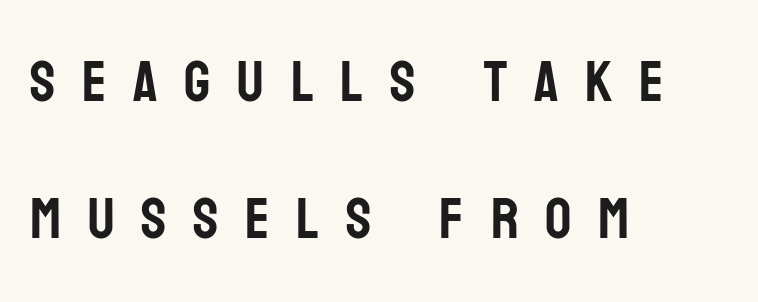
{"serif": "no", "italic": "no", "width": "condensed", "stroke_contrast": "low", "x_height": "large", "monospaced": "no", "underline": "no", "align": "left", "line_spacing": "loose", "line_spacing_ratio": 2.36, "letter_spacing": "wide", "letter_spacing_em": 0.46, "glyph_px": 58}
